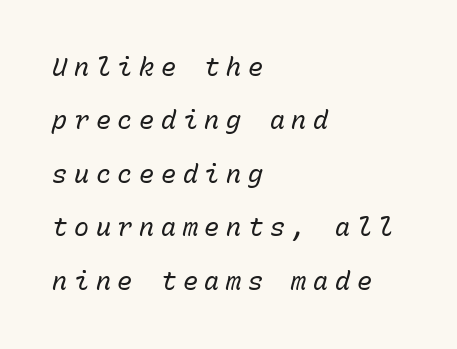
Q: Is the text bold? A: No.
Q: Is the text italic (slanted)? A: Yes, it leans right by about 15 degrees.
Q: Is the text underlined? A: No.
Q: How is the paragraph aligned? A: Left-aligned.
Q: Is the spacing between letters normal or unusually wide? A: Unusually wide.
Q: Is the spacing between lines tight, normal or loose? A: Loose.
